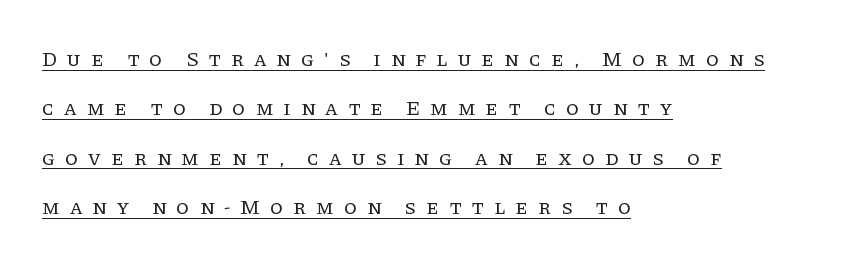
The image shows 21 px text type, upright; set left-aligned, loose line spacing (2.35x), unusually wide letter spacing (+0.47 em), underlined.
